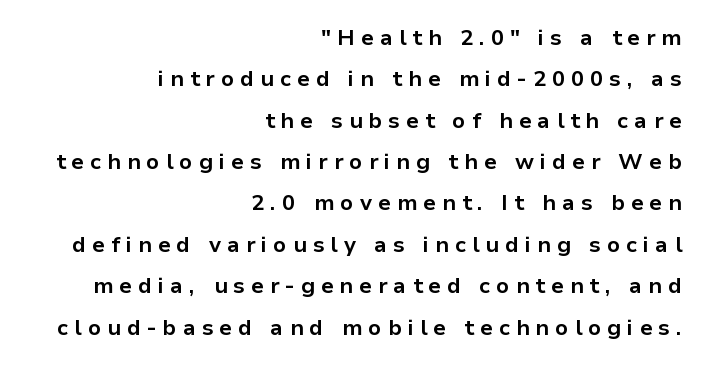
The image shows 22 px bold type, upright; set right-aligned, line spacing 1.88x, unusually wide letter spacing (+0.27 em), not underlined.
